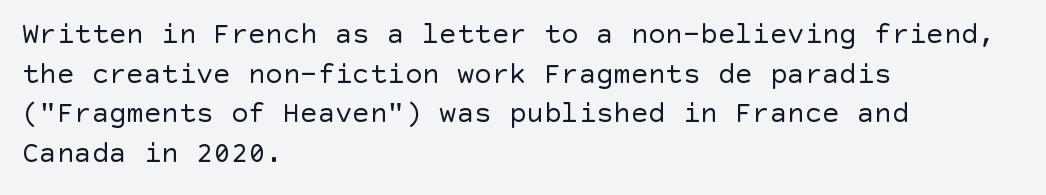
A clean baseline with only descenders dipping below it. Does the lettering tilt? It doesn't — this is upright. Leftover space on each line is placed entirely after the last word. Nobody touched the tracking dial on this one. Stroke terminals: plain, sans-serif. The designer left line spacing at the default.
